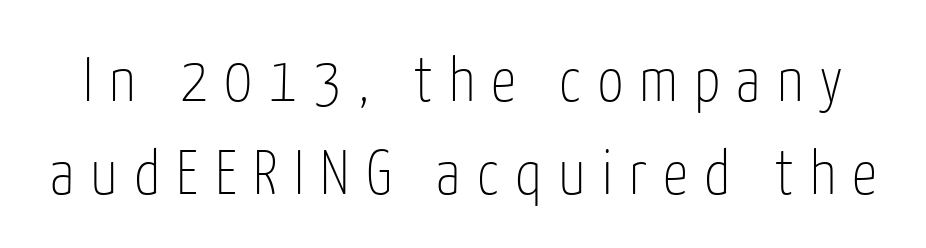
The image shows 63 px thin, condensed sans-serif type, upright; set normal line spacing (1.48x), unusually wide letter spacing (+0.26 em), not underlined; low stroke contrast and a medium x-height.
